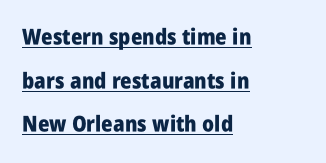
The image shows 22 px bold type, upright; set left-aligned, loose line spacing (1.98x), normal letter spacing, underlined.
